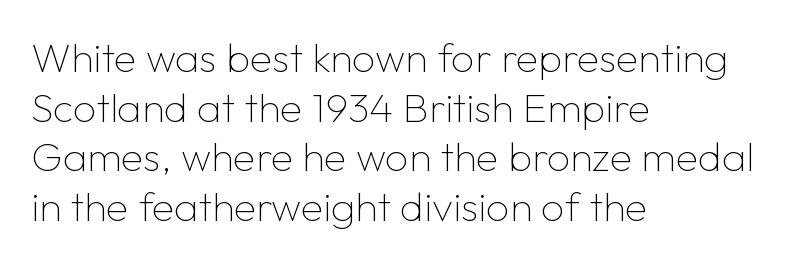
The image shows 41 px thin sans-serif type, upright; set left-aligned, line spacing 1.21x, normal letter spacing, not underlined; low stroke contrast and a medium x-height.
